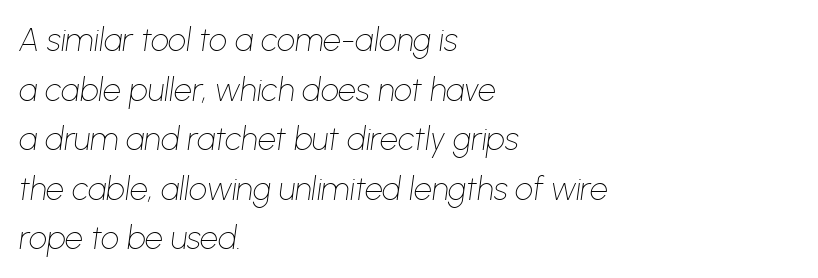
{"italic": "yes", "lean": "right", "slant_degrees": 8, "bold": "no", "weight": "thin", "width": "normal", "stroke_contrast": "low", "x_height": "medium", "monospaced": "no", "underline": "no", "align": "left", "line_spacing": "normal", "line_spacing_ratio": 1.55, "letter_spacing": "normal", "letter_spacing_em": 0.0, "glyph_px": 32}
